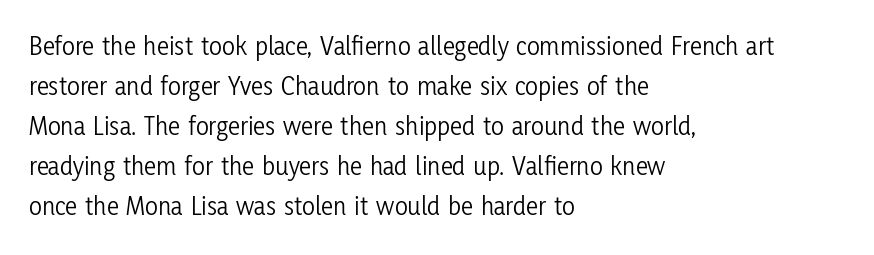
Italic: no, the glyphs are upright roman. Observe the ordinary spacing: letters are neighbours, not strangers. Line spacing here is normal. The zone under the glyphs is completely vacant. These lines stack with their left ends in a neat column.
